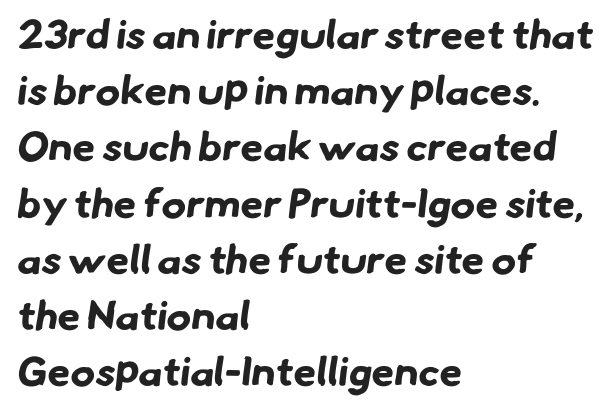
Underline: absent. The characters display no serif detailing; their extremities are plain. Think of a printed novel: that variable character pitch is what you see here. The glyphs have the mass of a bold cut. Which margin do the lines hug? The left one — the right edge is uneven. Whoever set this chose a conventional vertical rhythm.
